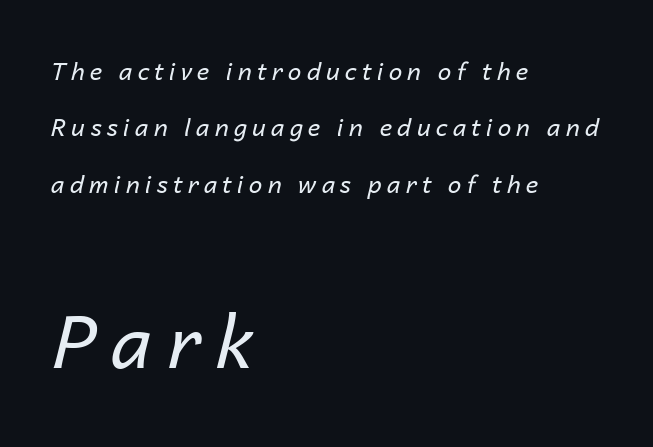
Q: Is the text bold? A: No.
Q: Is the text italic (slanted)? A: Yes, it leans right by about 14 degrees.
Q: Is the text underlined? A: No.
Q: How is the paragraph aligned? A: Left-aligned.
Q: Is the spacing between letters normal or unusually wide? A: Unusually wide.
Q: Is the spacing between lines tight, normal or loose? A: Loose.
Q: Which block of text is set in a larger size, the first (top) or the second (bottom)? A: The second (bottom) one.
Q: Width (condensed, normal, or wide)? A: Normal.
Q: Stroke contrast? A: Low.
Q: x-height? A: Medium.
Q: Monospaced? A: No.
